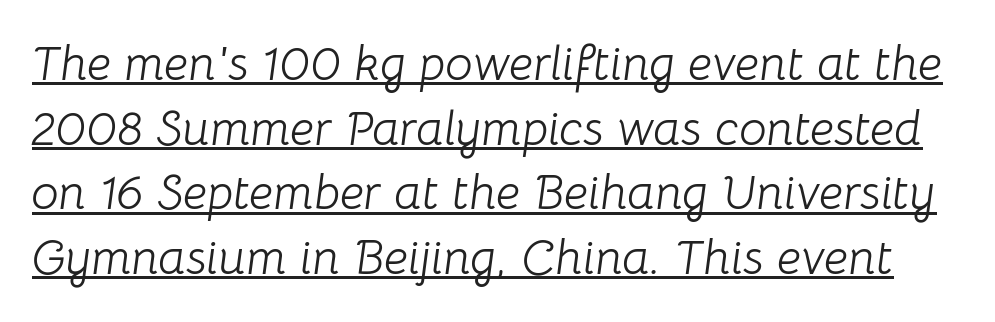
Tall strokes in this sample are angled rather than plumb. Think of a printed novel: that variable character pitch is what you see here. This block has exactly the height ordinary leading produces. How are the letters spaced? Ordinarily, with no added tracking. Is this a heavy cut? Hardly; it is regular or lighter. Students, observe the line beneath the letters — that is underlining.
